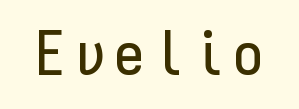
The rendering uses typewriter-style spacing with identical character cells. This is roman type, the default non-slanted kind. The zone under the glyphs is completely vacant. Stroke terminals: plain, sans-serif.
